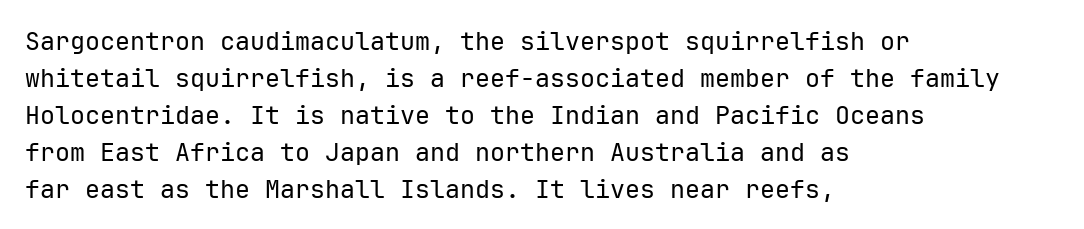
The image shows 25 px text type, upright; set left-aligned, normal line spacing (1.48x), normal letter spacing, not underlined.
